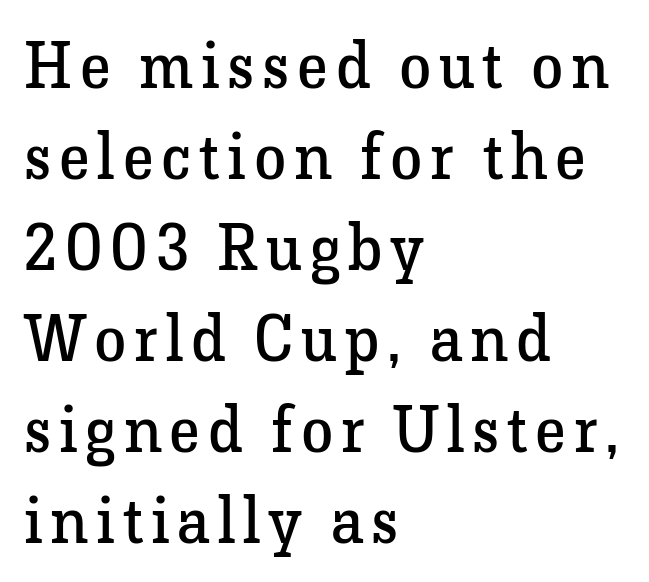
{"serif": "yes", "italic": "no", "bold": "no", "weight": "regular", "width": "normal", "stroke_contrast": "low", "x_height": "medium", "monospaced": "no", "underline": "no", "align": "left", "line_spacing": "normal", "line_spacing_ratio": 1.4, "glyph_px": 65}
